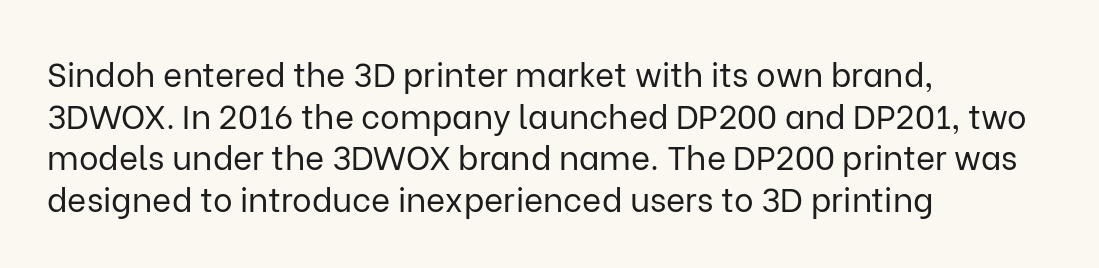
The image shows 33 px regular-weight sans-serif type, upright; set left-aligned, normal line spacing (1.26x), normal letter spacing, not underlined; low stroke contrast and a medium x-height.
